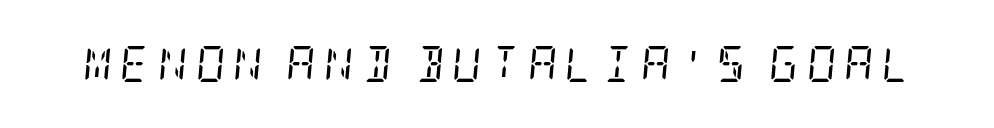
Q: Is the text bold? A: No.
Q: Is the text italic (slanted)? A: Yes, it leans right by about 5 degrees.
Q: Is the typeface a serif or a sans-serif typeface? A: Serif.
Q: Is the text underlined? A: No.
Q: Is the spacing between letters normal or unusually wide? A: Unusually wide.
Q: Width (condensed, normal, or wide)? A: Condensed.
Q: Stroke contrast? A: Low.
Q: x-height? A: Large.
